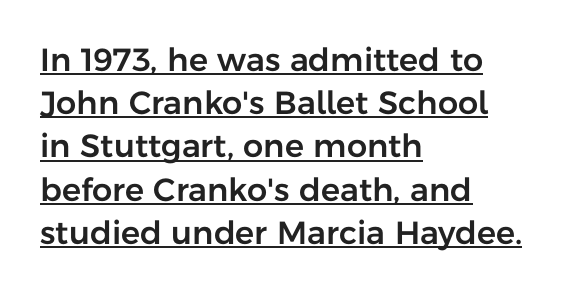
Observe the ordinary spacing: letters are neighbours, not strangers. Character widths vary here, with narrow letters taking less room than wide ones. Underlining? Definitely there. Do the letters lean? They stand straight.
